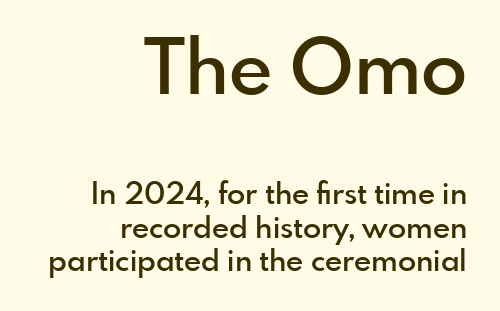
{"serif": "no", "italic": "no", "bold": "semi", "weight": "semibold", "width": "normal", "x_height": "small", "monospaced": "no", "underline": "no", "align": "right", "line_spacing": "tight", "line_spacing_ratio": 1.13, "letter_spacing": "normal", "letter_spacing_em": 0.0, "larger_block": "first", "size_ratio": 2.53, "glyph_px": 76}
